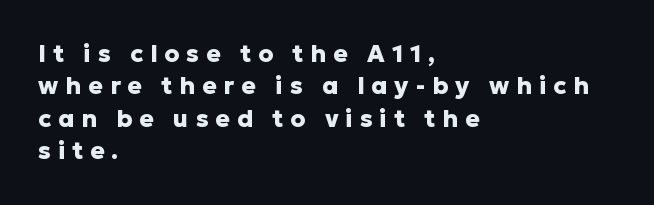
{"italic": "no", "bold": "yes", "underline": "no", "align": "left", "line_spacing": "normal", "line_spacing_ratio": 1.35, "letter_spacing": "wide", "letter_spacing_em": 0.29, "glyph_px": 24}
